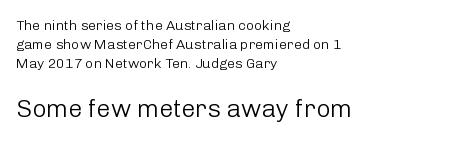
Q: Is the text bold? A: No.
Q: Is the text italic (slanted)? A: No, it is upright.
Q: Is the text underlined? A: No.
Q: How is the paragraph aligned? A: Left-aligned.
Q: Is the spacing between letters normal or unusually wide? A: Normal.
Q: Is the spacing between lines tight, normal or loose? A: Normal.
Q: Which block of text is set in a larger size, the first (top) or the second (bottom)? A: The second (bottom) one.
